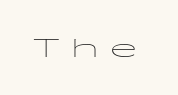
The space beneath each line is pristine and unruled. These lines are rendered in a fixed-pitch font. Is this a sans? Yes — the strokes have no serifs. Italic: no, the glyphs are upright roman. Vertical stems look standard width or narrower in stroke.
